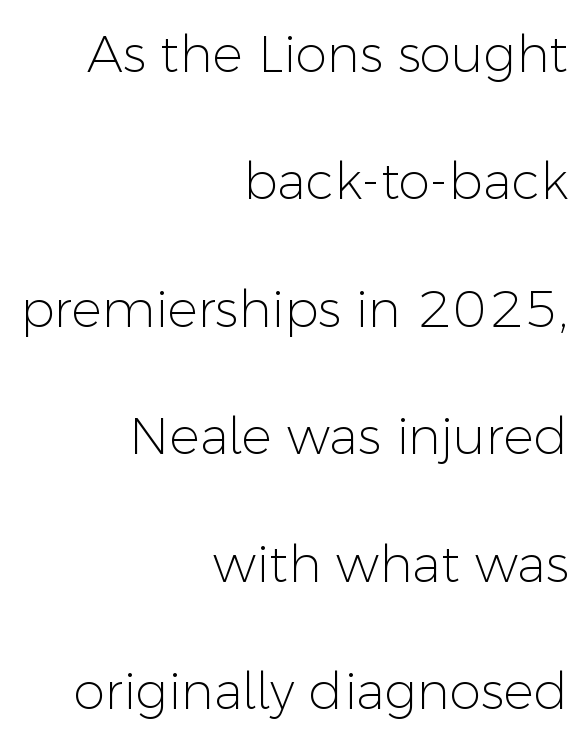
{"serif": "no", "italic": "no", "bold": "no", "weight": "light", "width": "normal", "stroke_contrast": "low", "x_height": "medium", "monospaced": "no", "underline": "no", "align": "right", "line_spacing": "loose", "line_spacing_ratio": 2.5, "letter_spacing": "normal", "letter_spacing_em": 0.0, "glyph_px": 51}
